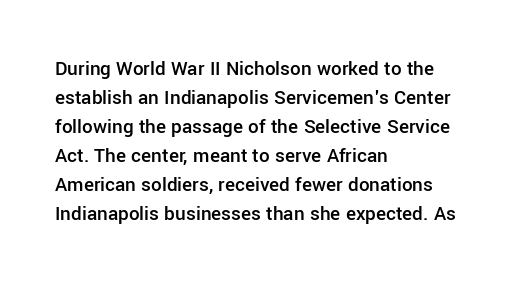
The image shows 21 px text type, upright; set left-aligned, normal line spacing (1.38x), normal letter spacing, not underlined.
